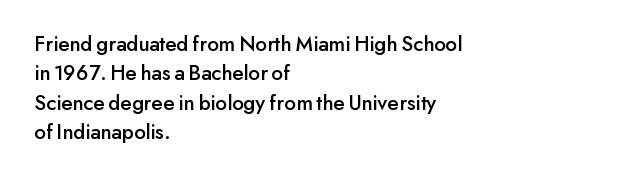
Q: Is the text italic (slanted)? A: No, it is upright.
Q: Is the text underlined? A: No.
Q: How is the paragraph aligned? A: Left-aligned.
Q: Is the spacing between letters normal or unusually wide? A: Normal.
Q: Is the spacing between lines tight, normal or loose? A: Normal.
